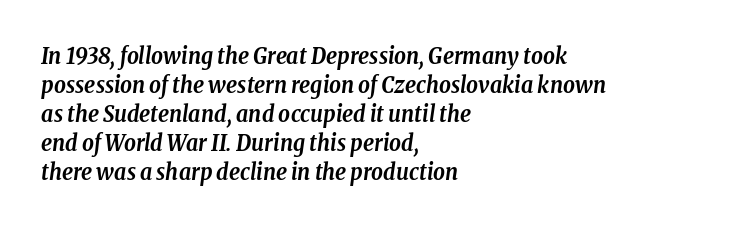
{"italic": "yes", "lean": "right", "slant_degrees": 8, "bold": "yes", "underline": "no", "align": "left", "line_spacing": "normal", "line_spacing_ratio": 1.26, "letter_spacing": "normal", "letter_spacing_em": 0.0, "glyph_px": 23}
